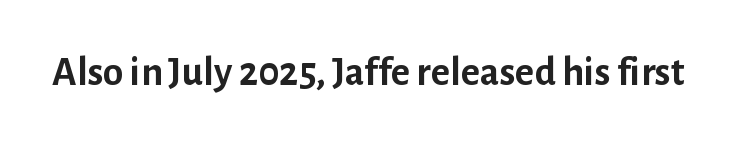
This rendering features lettering with no underline. These lines are rendered in a variable-pitch font. Regarding serifs, this sample does without them. Each glyph is drawn with heavy, bold strokes.
